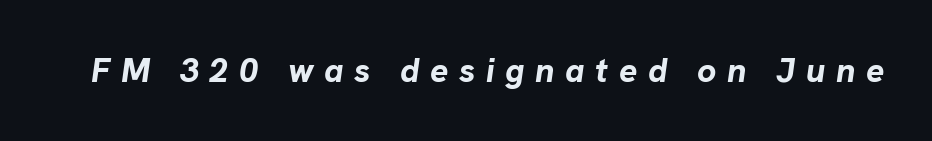
The image shows 34 px bold type, italic (leaning right); set unusually wide letter spacing (+0.31 em), not underlined; low stroke contrast and a medium x-height.
